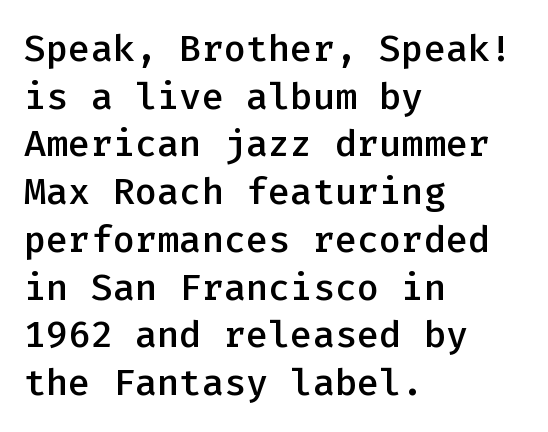
{"serif": "no", "italic": "no", "bold": "semi", "weight": "semibold", "width": "normal", "stroke_contrast": "low", "x_height": "medium", "monospaced": "yes", "underline": "no", "align": "left", "line_spacing": "normal", "line_spacing_ratio": 1.29, "letter_spacing": "normal", "letter_spacing_em": 0.0, "glyph_px": 37}
